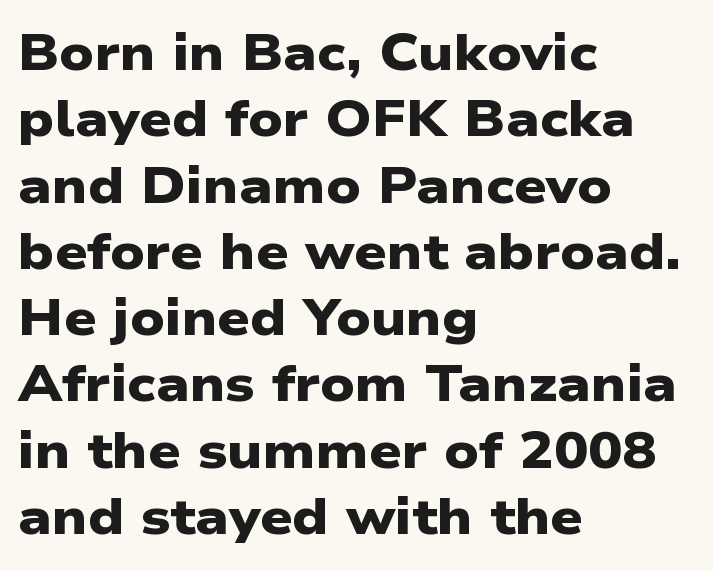
The image shows 51 px heavy, wide sans-serif type; set left-aligned, normal line spacing (1.3x), normal letter spacing, not underlined; low stroke contrast and a medium x-height.
